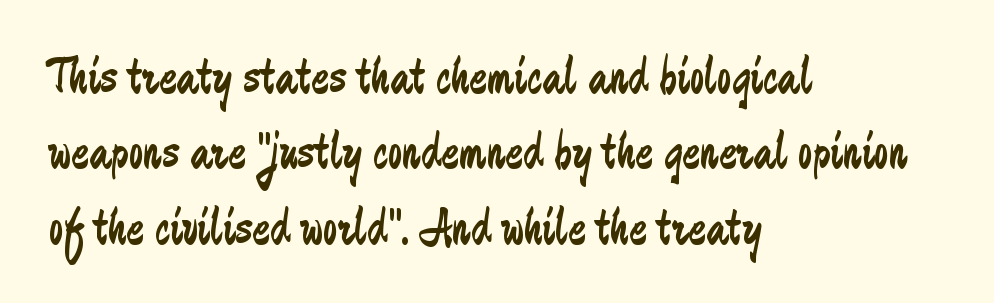
No word sits above an underline. Spacing verdict: proportional, widths tailored to each character. You could call the tracking neutral — neither tight nor loose.
